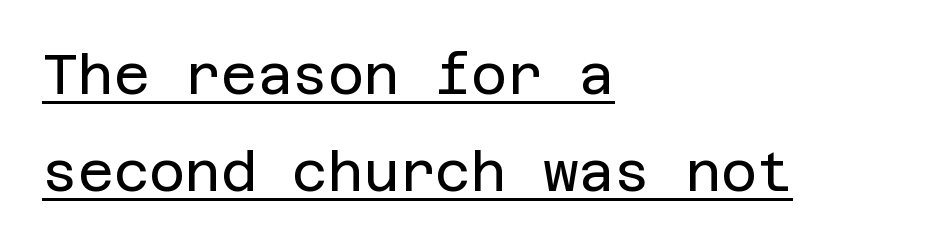
This rendering features underlined lettering. Students, note that the glyphs here touch the page at normal intervals. Line starts are locked; line ends wander. Italic: no, the glyphs are upright roman.
